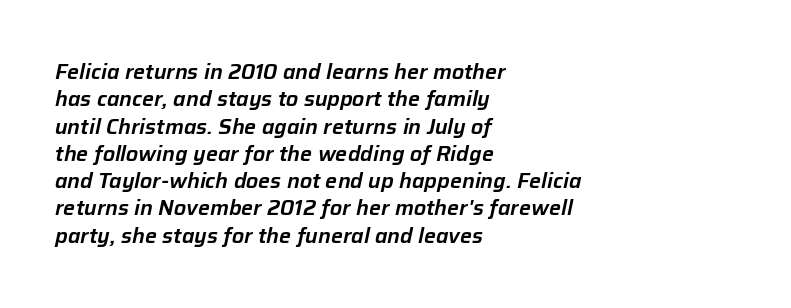
The image shows 21 px text type, italic (leaning right); set left-aligned, normal line spacing (1.3x), normal letter spacing, not underlined.
